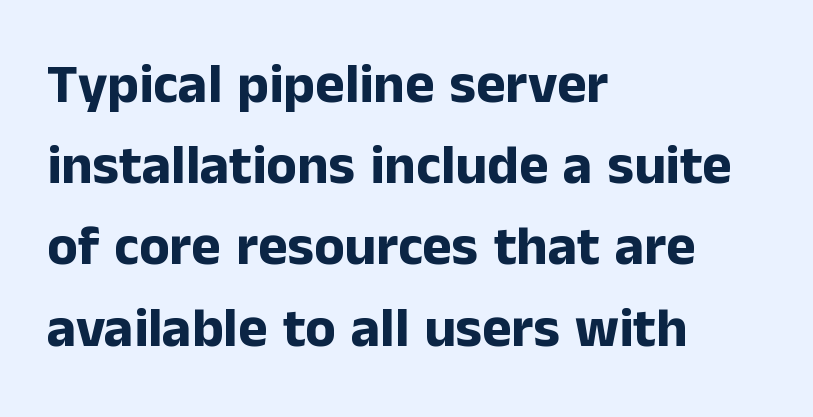
You could call the tracking neutral — neither tight nor loose. Check the space under the baseline: it is left empty. Is there much room between lines? A standard amount, neither cramped nor airy. Upright lettering throughout.
